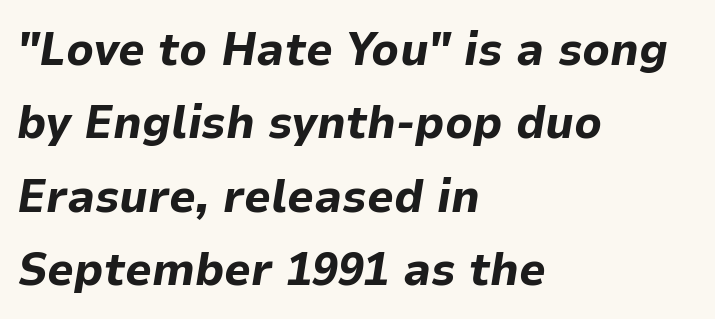
{"italic": "yes", "lean": "right", "slant_degrees": 9, "bold": "yes", "weight": "bold", "width": "normal", "stroke_contrast": "low", "x_height": "medium", "monospaced": "no", "underline": "no", "align": "left", "line_spacing": "normal", "line_spacing_ratio": 1.56, "letter_spacing": "normal", "letter_spacing_em": 0.0, "glyph_px": 47}
